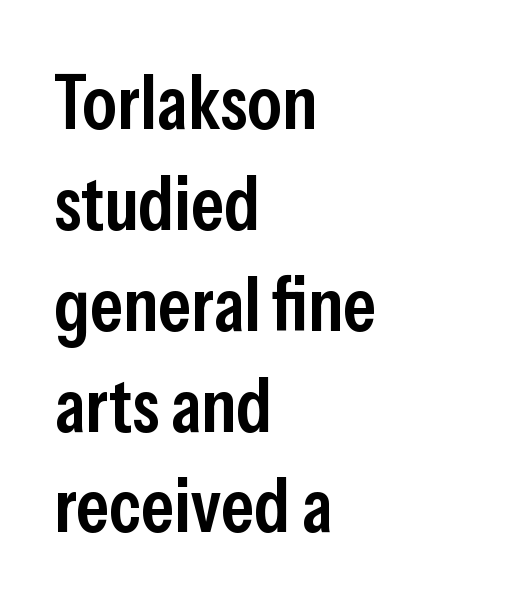
The image shows 77 px semibold, condensed sans-serif type, upright; set left-aligned, normal line spacing (1.31x), normal letter spacing, not underlined; low stroke contrast and a medium x-height.
